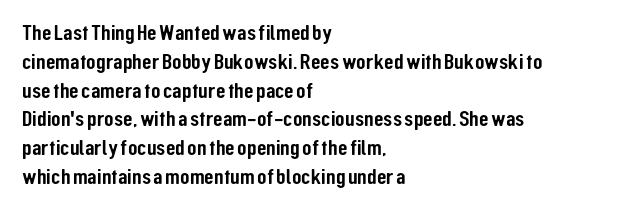
Q: Is the text italic (slanted)? A: No, it is upright.
Q: Is the text underlined? A: No.
Q: How is the paragraph aligned? A: Left-aligned.
Q: Is the spacing between letters normal or unusually wide? A: Normal.
Q: Is the spacing between lines tight, normal or loose? A: Normal.
